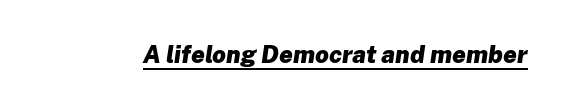
Q: Is the text bold? A: Yes.
Q: Is the text italic (slanted)? A: Yes, it leans right by about 8 degrees.
Q: Is the text underlined? A: Yes.
Q: Is the spacing between letters normal or unusually wide? A: Normal.
